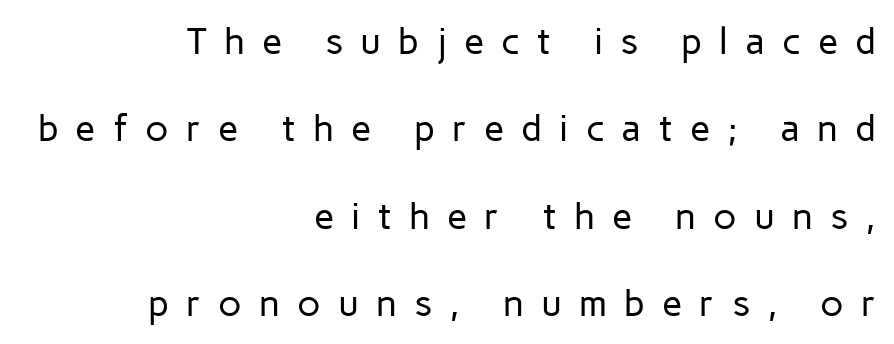
Q: Is the text bold? A: No.
Q: Is the text italic (slanted)? A: No, it is upright.
Q: Is the typeface a serif or a sans-serif typeface? A: Sans-serif.
Q: Is the text underlined? A: No.
Q: How is the paragraph aligned? A: Right-aligned.
Q: Is the spacing between letters normal or unusually wide? A: Unusually wide.
Q: Is the spacing between lines tight, normal or loose? A: Loose.
Q: Width (condensed, normal, or wide)? A: Normal.
Q: Stroke contrast? A: Low.
Q: x-height? A: Medium.
Q: Monospaced? A: No.
